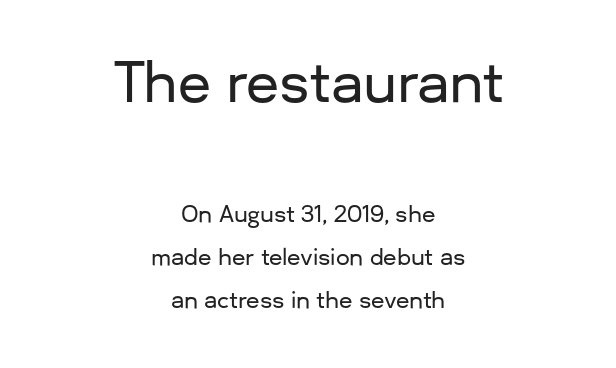
Q: Is the text italic (slanted)? A: No, it is upright.
Q: Is the typeface a serif or a sans-serif typeface? A: Sans-serif.
Q: Is the text underlined? A: No.
Q: How is the paragraph aligned? A: Centered.
Q: Is the spacing between letters normal or unusually wide? A: Normal.
Q: Is the spacing between lines tight, normal or loose? A: Loose.
Q: Which block of text is set in a larger size, the first (top) or the second (bottom)? A: The first (top) one.
Q: Width (condensed, normal, or wide)? A: Normal.
Q: Stroke contrast? A: Low.
Q: x-height? A: Medium.
Q: Monospaced? A: No.
